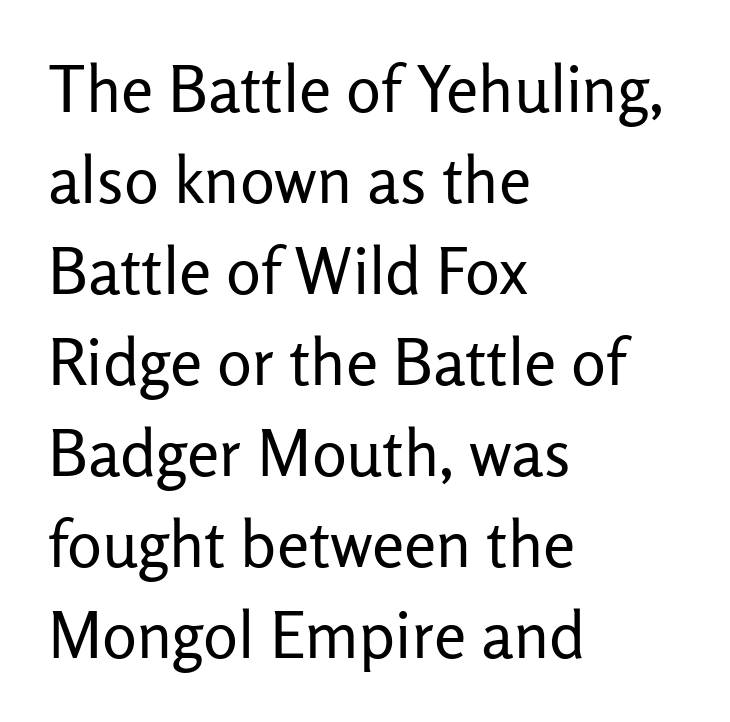
The type family on display is of the sans-serif kind. Regular leading. The space beneath each line is pristine and unruled. A typesetter would call this proportional, since set widths differ per character.
